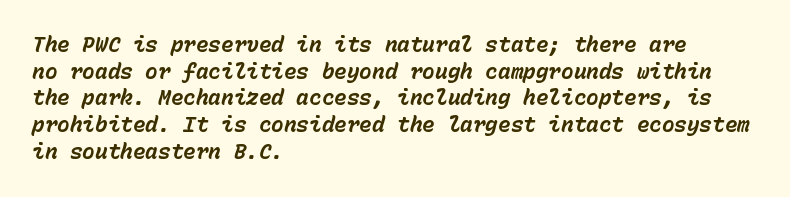
Q: Is the text bold? A: Yes.
Q: Is the text italic (slanted)? A: Yes, it leans right by about 15 degrees.
Q: Is the text underlined? A: No.
Q: How is the paragraph aligned? A: Left-aligned.
Q: Is the spacing between letters normal or unusually wide? A: Normal.
Q: Is the spacing between lines tight, normal or loose? A: Normal.
